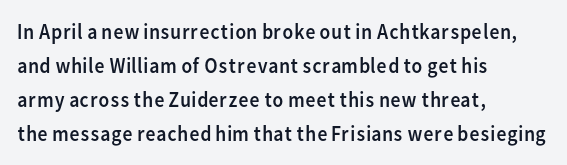
The image shows 22 px text type, upright; set left-aligned, normal line spacing (1.55x), normal letter spacing, not underlined.
